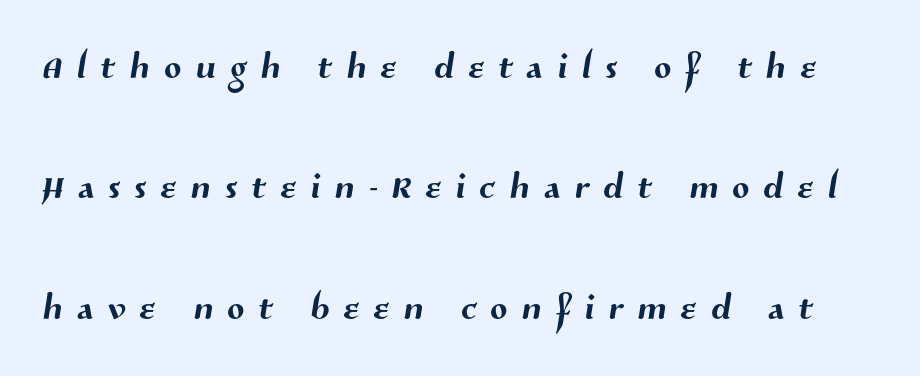
Q: Is the typeface a serif or a sans-serif typeface? A: Sans-serif.
Q: Is the text underlined? A: No.
Q: Is the spacing between letters normal or unusually wide? A: Unusually wide.
Q: Is the spacing between lines tight, normal or loose? A: Loose.
Q: Width (condensed, normal, or wide)? A: Normal.
Q: Stroke contrast? A: Medium.
Q: x-height? A: Medium.
Q: Monospaced? A: No.
